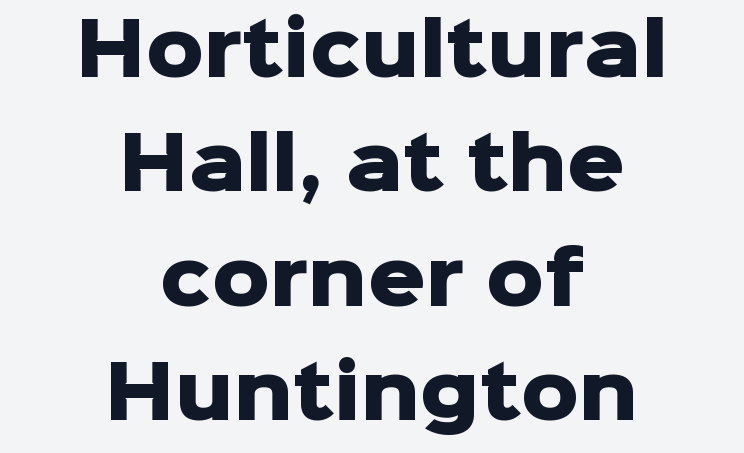
The image shows 72 px heavy sans-serif type, upright; set centered, normal line spacing (1.59x), normal letter spacing, not underlined; low stroke contrast and a medium x-height.
